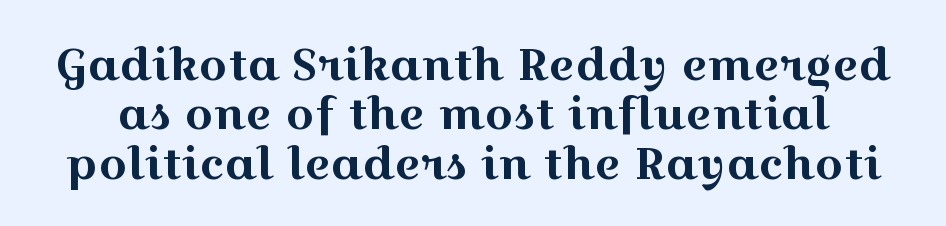
The image shows 45 px wide serif type, upright; set tight line spacing (1.1x), normal letter spacing, not underlined; a medium x-height.
